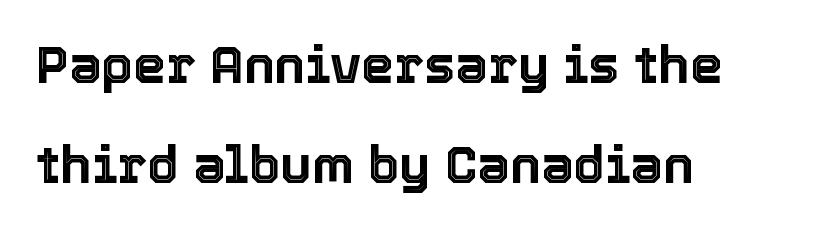
Vertical strokes here are truly vertical. Here the glyphs are tracked normally, forming tight word shapes. Leading: increased. Each letter keeps its own natural width here, so spacing adapts to shape.
